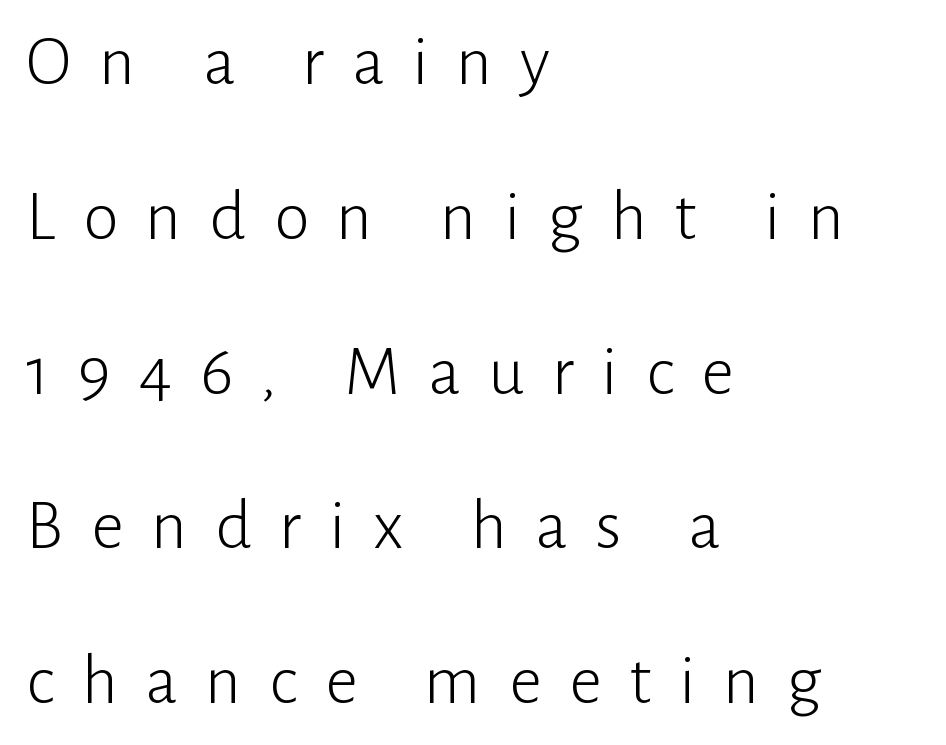
Q: Is the text bold? A: No.
Q: Is the text italic (slanted)? A: No, it is upright.
Q: Is the typeface a serif or a sans-serif typeface? A: Sans-serif.
Q: Is the text underlined? A: No.
Q: How is the paragraph aligned? A: Left-aligned.
Q: Is the spacing between letters normal or unusually wide? A: Unusually wide.
Q: Is the spacing between lines tight, normal or loose? A: Loose.
Q: Width (condensed, normal, or wide)? A: Normal.
Q: Stroke contrast? A: Low.
Q: x-height? A: Medium.
Q: Monospaced? A: No.
